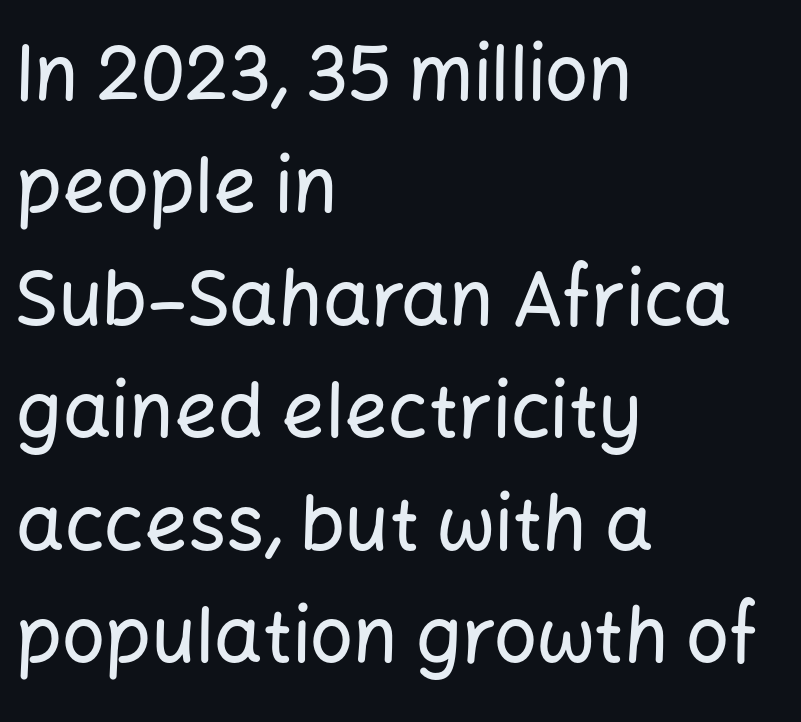
{"serif": "no", "italic": "no", "width": "normal", "stroke_contrast": "low", "x_height": "medium", "monospaced": "no", "underline": "no", "align": "left", "line_spacing": "normal", "line_spacing_ratio": 1.48, "letter_spacing": "normal", "letter_spacing_em": 0.0, "glyph_px": 76}
